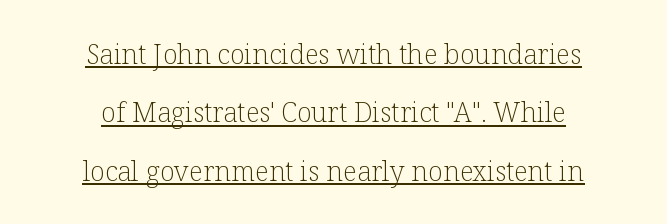
The image shows 27 px text type, upright; set centered, loose line spacing (2.16x), normal letter spacing, underlined.
